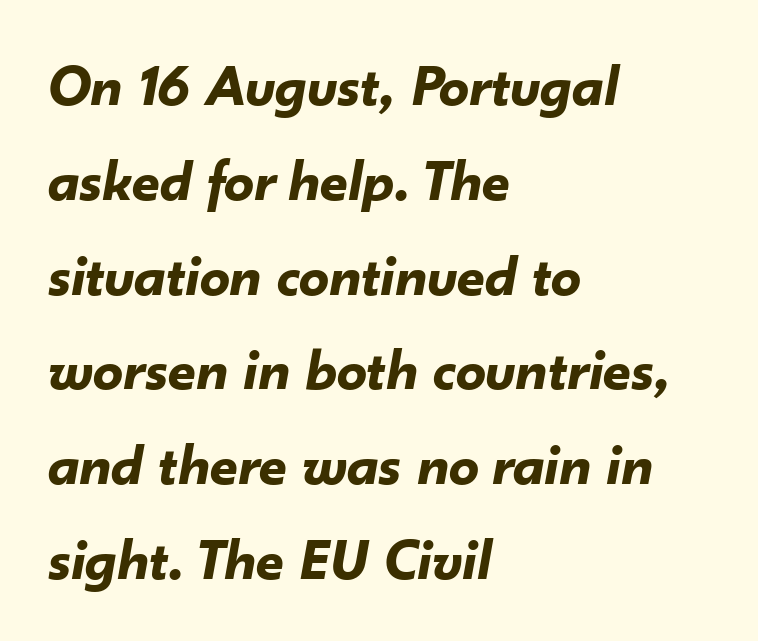
The passage shown is not underscored anywhere. The rendering applies a slant to the glyphs. Whoever set this chose a conventional vertical rhythm. Proportional: the letters do not fall into vertical columns.
